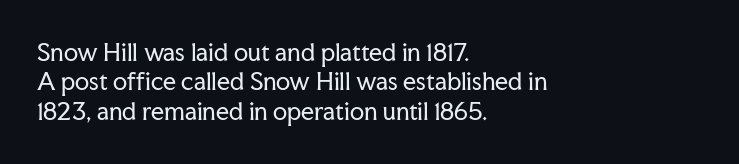
The image shows 23 px text type, upright; set left-aligned, normal line spacing (1.28x), normal letter spacing, not underlined.
